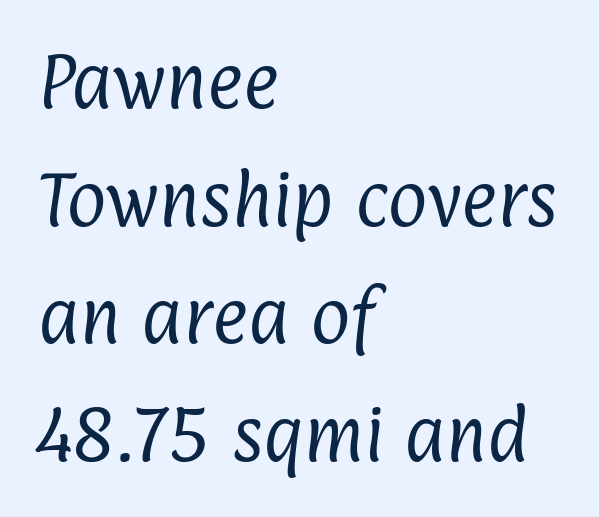
Ink coverage per letter is moderate at most. The letterforms sit shoulder to shoulder at normal distance. The vertical gap from one line to the next is large. The zone under the glyphs is completely vacant. Which margin do the lines hug? The left one — the right edge is uneven.
